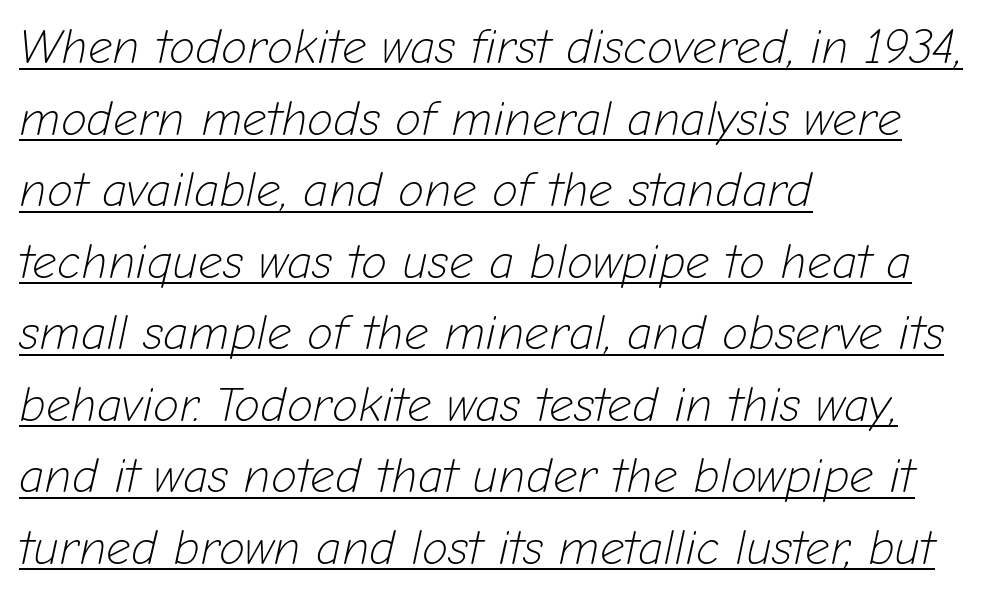
{"italic": "yes", "lean": "right", "slant_degrees": 12, "bold": "no", "weight": "light", "width": "normal", "stroke_contrast": "low", "x_height": "medium", "monospaced": "no", "underline": "yes", "align": "left", "line_spacing": "normal", "line_spacing_ratio": 1.49, "letter_spacing": "normal", "letter_spacing_em": 0.0, "glyph_px": 48}
